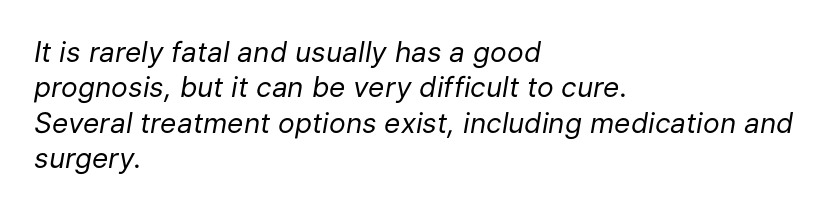
{"italic": "yes", "lean": "right", "slant_degrees": 9, "bold": "no", "weight": "regular", "width": "normal", "stroke_contrast": "low", "x_height": "medium", "monospaced": "no", "underline": "no", "align": "left", "line_spacing": "normal", "line_spacing_ratio": 1.26, "letter_spacing": "normal", "letter_spacing_em": 0.0, "glyph_px": 28}
